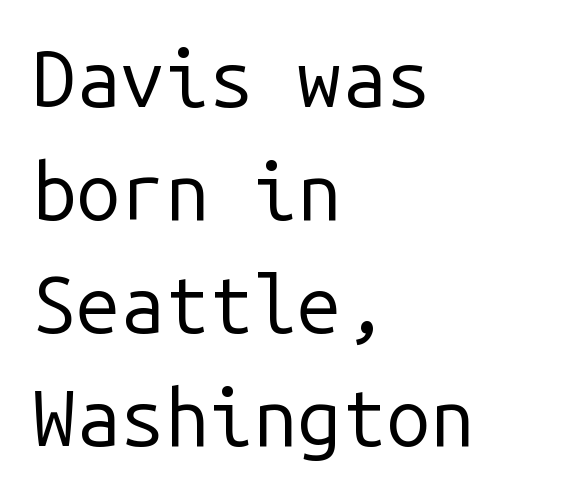
The image shows 79 px regular-weight sans-serif type, upright, monospaced; set left-aligned, normal line spacing (1.43x), normal letter spacing, not underlined; low stroke contrast and a medium x-height.
